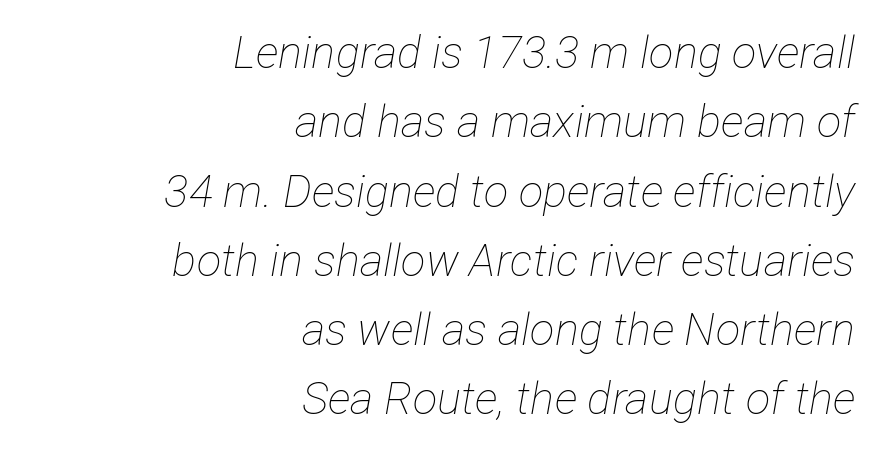
Q: Is the text bold? A: No.
Q: Is the text italic (slanted)? A: Yes, it leans right by about 12 degrees.
Q: Is the text underlined? A: No.
Q: How is the paragraph aligned? A: Right-aligned.
Q: Is the spacing between letters normal or unusually wide? A: Normal.
Q: Is the spacing between lines tight, normal or loose? A: Normal.
Q: Width (condensed, normal, or wide)? A: Condensed.
Q: Stroke contrast? A: Low.
Q: x-height? A: Medium.
Q: Monospaced? A: No.
